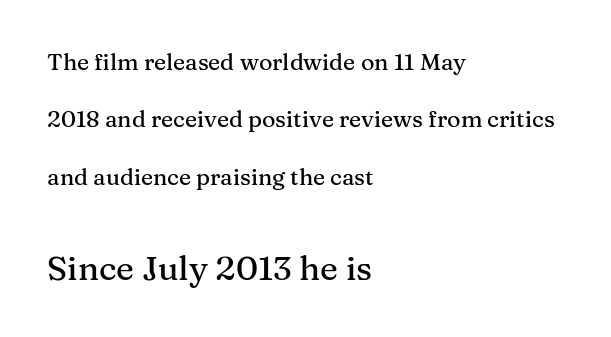
The image shows 34 px serif type, upright; set left-aligned, loose line spacing (2.49x), normal letter spacing, not underlined; the second (bottom) block is 1.48x larger; medium stroke contrast and a medium x-height.
